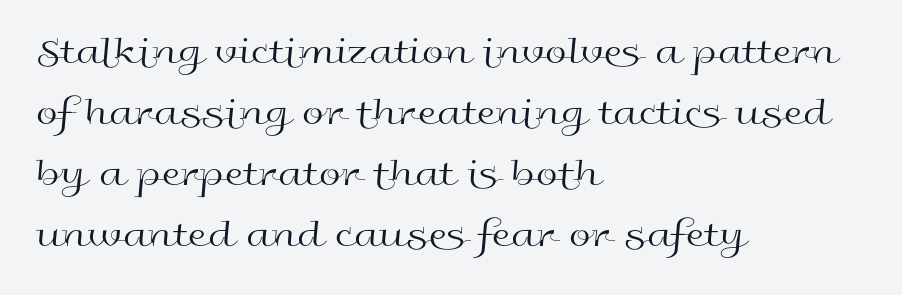
Here the designer chose a conventional face with non-uniform glyph widths. The typeface chosen for these lines omits serifs. The letters stand straight up with perfectly vertical stems. Nothing heavy about these letters — not bold at all.
